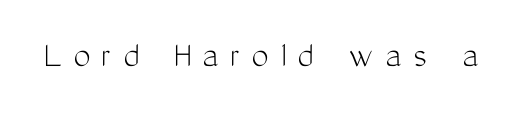
Italic: no, the glyphs are upright roman. The specimen omits any rule beneath the text block's lines. Spacing verdict: proportional, widths tailored to each character. What stands out about the letter spacing? Its width — letters are far apart.
